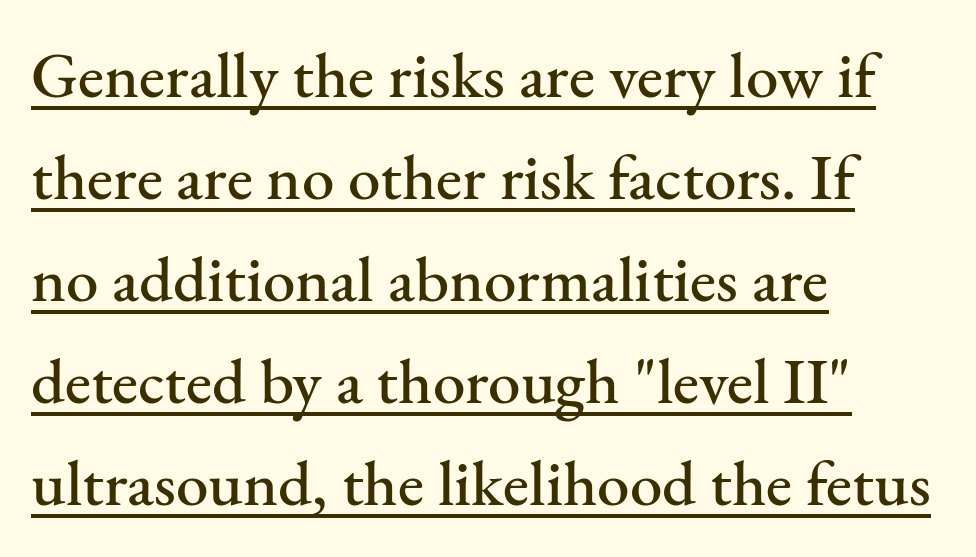
The image shows 65 px serif type, upright; set left-aligned, normal line spacing (1.57x), normal letter spacing, underlined; medium stroke contrast and a small x-height.
